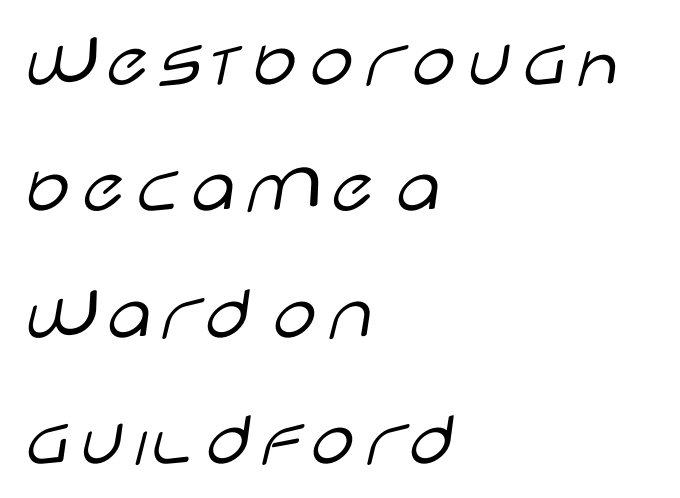
The image shows 79 px light, wide sans-serif type; set left-aligned, normal line spacing (1.6x), normal letter spacing, not underlined; low stroke contrast and a large x-height.
